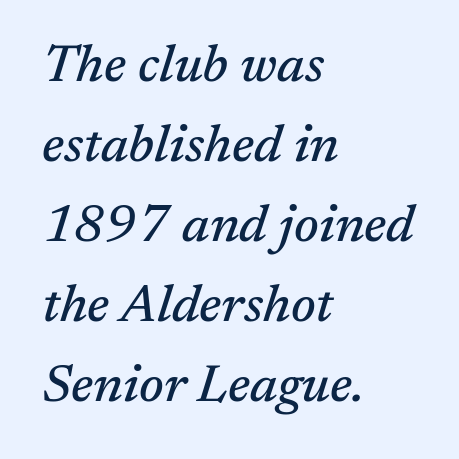
{"serif": "yes", "italic": "yes", "lean": "right", "slant_degrees": 17, "width": "normal", "stroke_contrast": "medium", "x_height": "medium", "monospaced": "no", "underline": "no", "align": "left", "line_spacing": "normal", "line_spacing_ratio": 1.51, "letter_spacing": "normal", "letter_spacing_em": 0.0, "glyph_px": 53}
